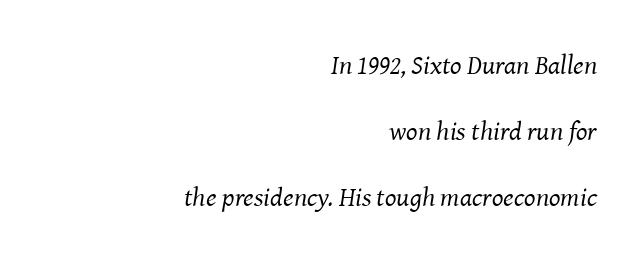
The image shows 27 px text type, italic (leaning right); set right-aligned, loose line spacing (2.45x), normal letter spacing, not underlined.
